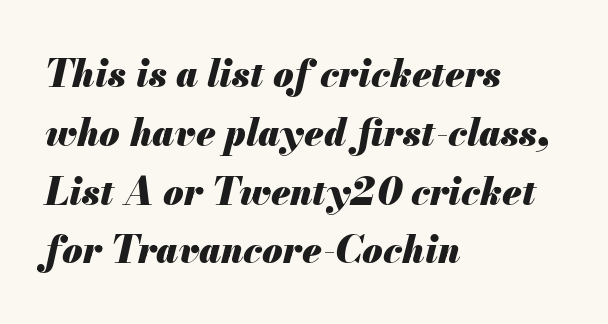
Check the space under the baseline: it is left empty. Bold? Absolutely — the strokes are thick and heavy. Every character sits at an angle, as italics do. Note the varied advance widths — an 'i' is clearly narrower than an 'm'. Short and long lines alike share a common starting point at left. Honestly, the row spacing looks completely unremarkable.
